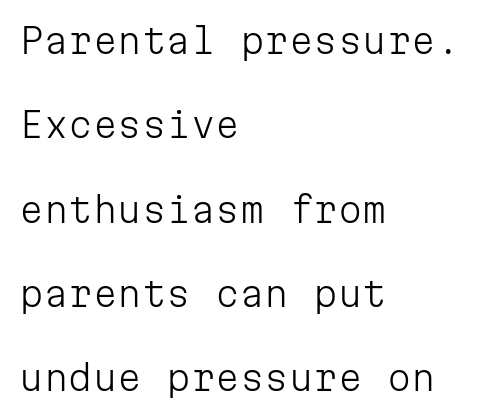
Q: Is the text bold? A: No.
Q: Is the text italic (slanted)? A: No, it is upright.
Q: Is the typeface a serif or a sans-serif typeface? A: Sans-serif.
Q: Is the text underlined? A: No.
Q: How is the paragraph aligned? A: Left-aligned.
Q: Is the spacing between letters normal or unusually wide? A: Normal.
Q: Is the spacing between lines tight, normal or loose? A: Loose.
Q: Width (condensed, normal, or wide)? A: Normal.
Q: Stroke contrast? A: Low.
Q: x-height? A: Medium.
Q: Monospaced? A: Yes.
